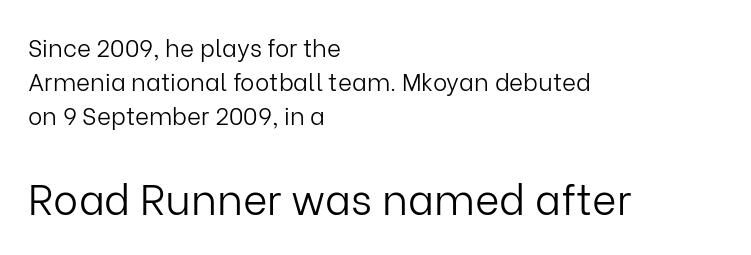
The image shows 42 px light sans-serif type, upright; set left-aligned, normal line spacing (1.42x), normal letter spacing, not underlined; the second (bottom) block is 1.75x larger; low stroke contrast and a medium x-height.
